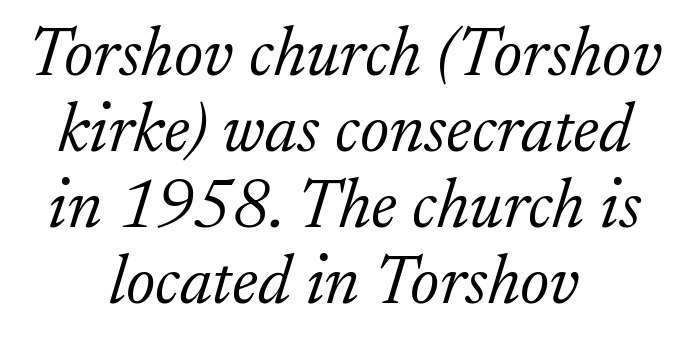
Q: Is the text bold? A: No.
Q: Is the text italic (slanted)? A: Yes, it leans right by about 17 degrees.
Q: Is the typeface a serif or a sans-serif typeface? A: Serif.
Q: Is the text underlined? A: No.
Q: How is the paragraph aligned? A: Centered.
Q: Is the spacing between letters normal or unusually wide? A: Normal.
Q: Is the spacing between lines tight, normal or loose? A: Tight.
Q: Width (condensed, normal, or wide)? A: Normal.
Q: Stroke contrast? A: Low.
Q: x-height? A: Small.
Q: Monospaced? A: No.
